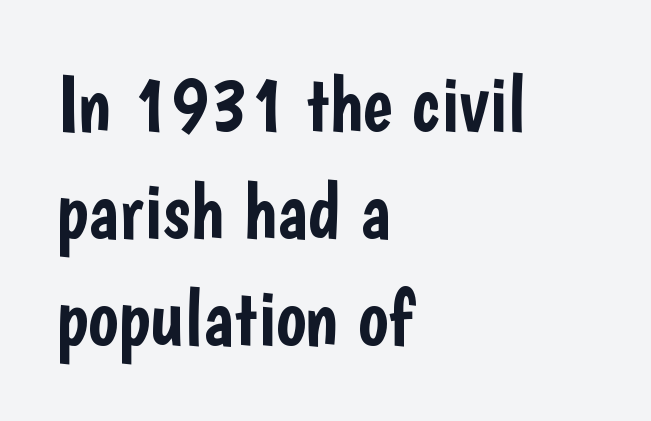
{"serif": "no", "italic": "no", "width": "condensed", "stroke_contrast": "low", "x_height": "medium", "monospaced": "no", "underline": "no", "align": "left", "line_spacing": "normal", "line_spacing_ratio": 1.34, "letter_spacing": "normal", "letter_spacing_em": 0.0, "glyph_px": 80}
